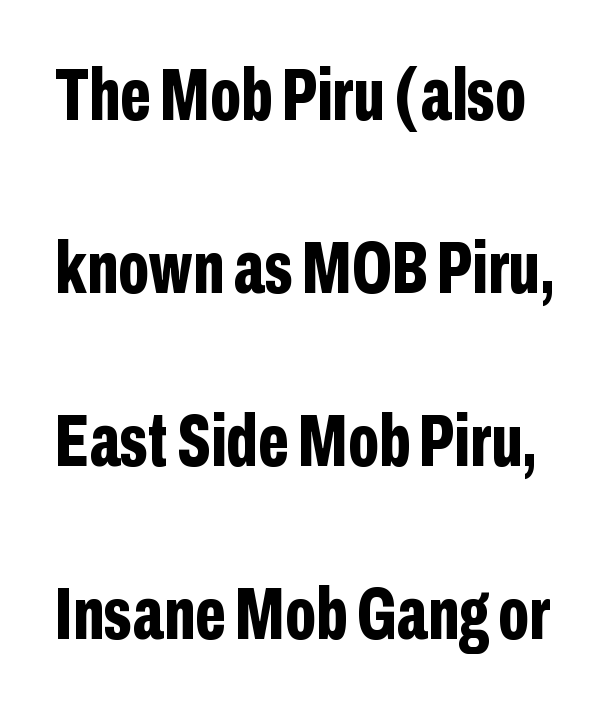
The font family rendered here belongs to the sans-serif group. The letters sit at their default tracking, neither squeezed nor spread. These lines are rendered in a variable-pitch font. Is there any slant? The stems are plumb.
